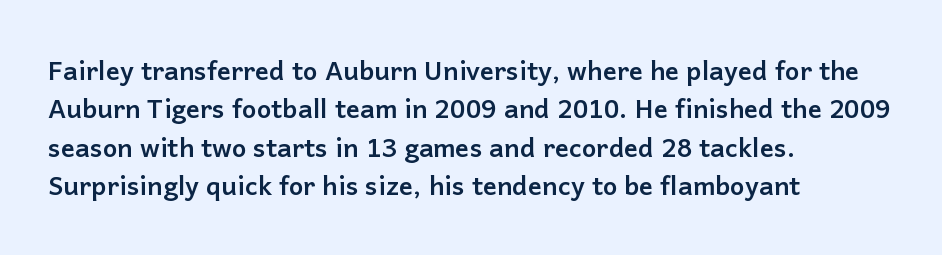
Q: Is the text bold? A: Yes.
Q: Is the text italic (slanted)? A: No, it is upright.
Q: Is the text underlined? A: No.
Q: How is the paragraph aligned? A: Left-aligned.
Q: Is the spacing between letters normal or unusually wide? A: Normal.
Q: Is the spacing between lines tight, normal or loose? A: Normal.
